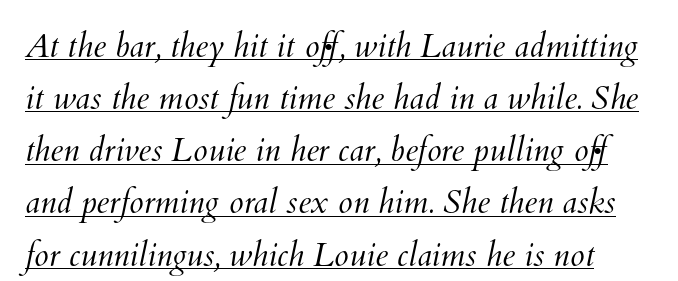
The image shows 33 px light type; set normal line spacing (1.58x), normal letter spacing, underlined; medium stroke contrast and a small x-height.
